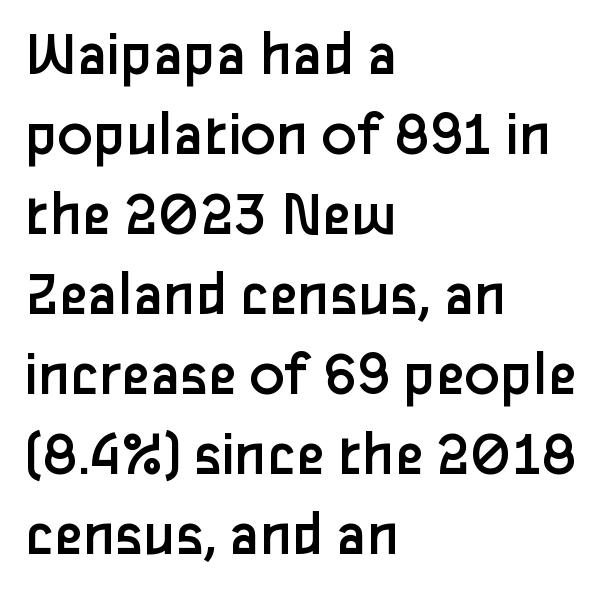
Q: Is the text bold? A: No.
Q: Is the text italic (slanted)? A: No, it is upright.
Q: Is the typeface a serif or a sans-serif typeface? A: Sans-serif.
Q: Is the text underlined? A: No.
Q: How is the paragraph aligned? A: Left-aligned.
Q: Is the spacing between letters normal or unusually wide? A: Normal.
Q: Width (condensed, normal, or wide)? A: Normal.
Q: Stroke contrast? A: Low.
Q: x-height? A: Medium.
Q: Monospaced? A: No.
